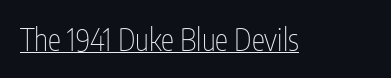
The image shows 30 px thin, condensed sans-serif type, upright; set normal letter spacing, underlined; low stroke contrast and a medium x-height.
